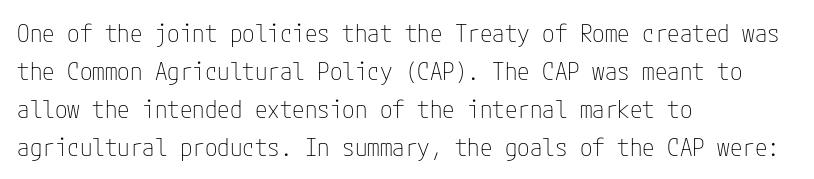
Q: Is the text bold? A: No.
Q: Is the text italic (slanted)? A: No, it is upright.
Q: Is the text underlined? A: No.
Q: How is the paragraph aligned? A: Left-aligned.
Q: Is the spacing between letters normal or unusually wide? A: Normal.
Q: Is the spacing between lines tight, normal or loose? A: Normal.
